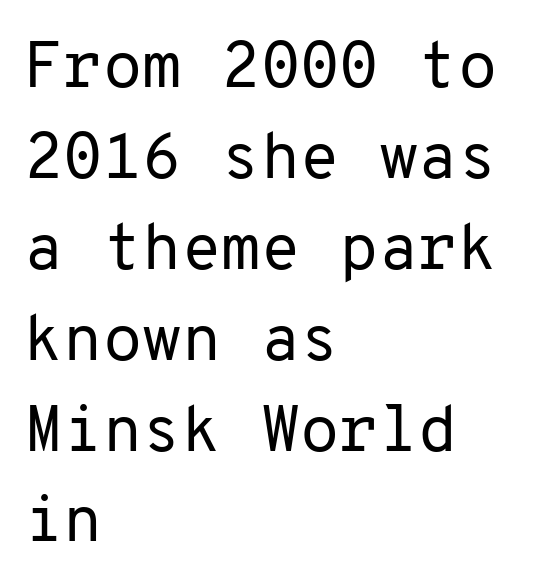
{"serif": "no", "italic": "no", "bold": "no", "weight": "regular", "width": "normal", "stroke_contrast": "low", "x_height": "medium", "monospaced": "yes", "underline": "no", "align": "left", "line_spacing": "normal", "line_spacing_ratio": 1.42, "letter_spacing": "normal", "letter_spacing_em": 0.0, "glyph_px": 64}
